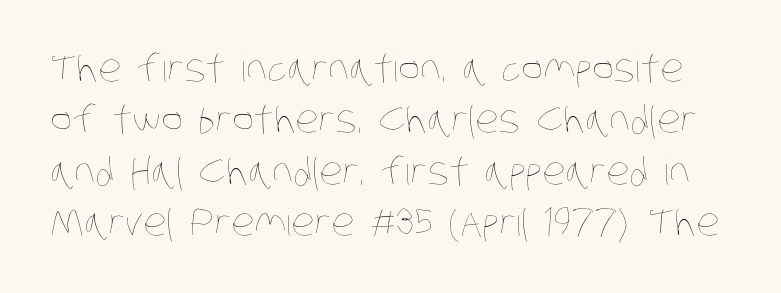
Q: Is the text bold? A: No.
Q: Is the text underlined? A: No.
Q: Is the spacing between letters normal or unusually wide? A: Normal.
Q: Is the spacing between lines tight, normal or loose? A: Normal.
Q: Width (condensed, normal, or wide)? A: Condensed.
Q: Stroke contrast? A: Low.
Q: x-height? A: Large.
Q: Monospaced? A: No.
